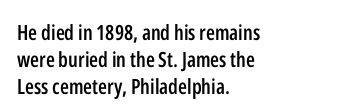
The image shows 21 px text type, upright; set left-aligned, normal line spacing (1.29x), normal letter spacing, not underlined.
